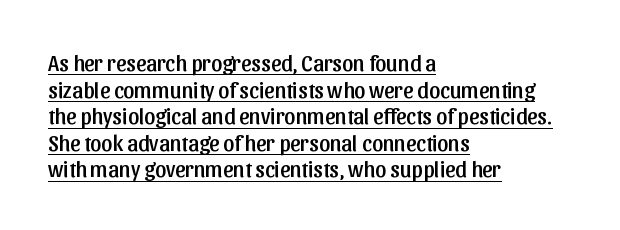
A roman cut, with each character standing at attention. This is underlined copy, the kind a proofreader might mark for attention. Each word holds together tightly as a unit, with standard inter-letter gaps. One-word summary of the alignment: left.
